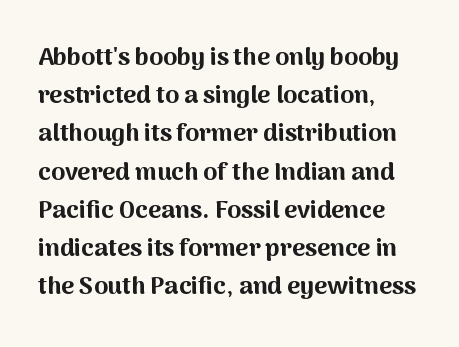
Lines of text with bare space underneath. Quick note: interline space is typical. The line texture is even and compact thanks to regular tracking. The letters stand straight up with perfectly vertical stems. I'd describe the lettering as bold — thick and assertive.
